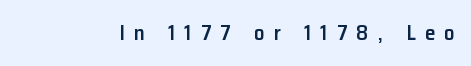
{"italic": "no", "bold": "semi", "underline": "no", "letter_spacing": "wide", "letter_spacing_em": 0.44, "glyph_px": 21}
